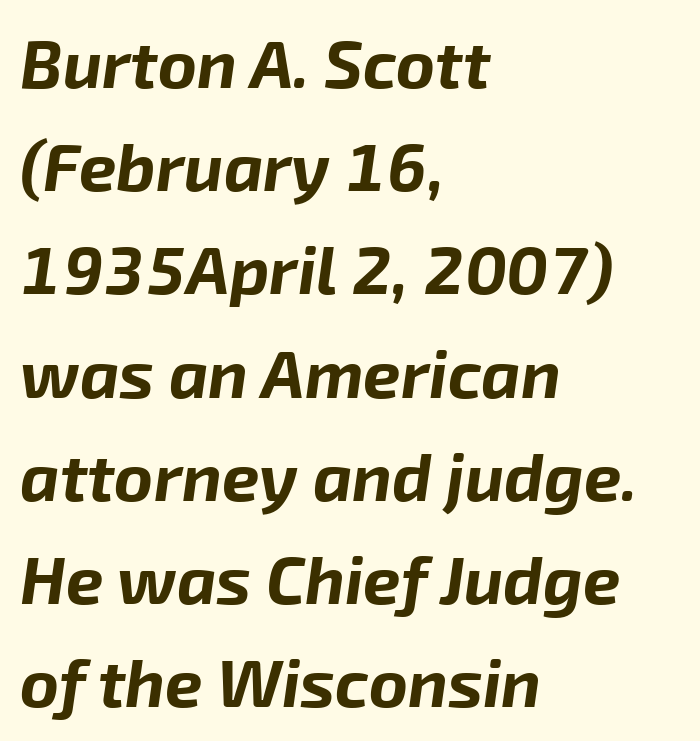
Q: Is the text bold? A: Yes.
Q: Is the text italic (slanted)? A: Yes, it leans right by about 8 degrees.
Q: Is the text underlined? A: No.
Q: How is the paragraph aligned? A: Left-aligned.
Q: Is the spacing between letters normal or unusually wide? A: Normal.
Q: Is the spacing between lines tight, normal or loose? A: Normal.
Q: Width (condensed, normal, or wide)? A: Normal.
Q: Stroke contrast? A: Low.
Q: x-height? A: Medium.
Q: Monospaced? A: No.
